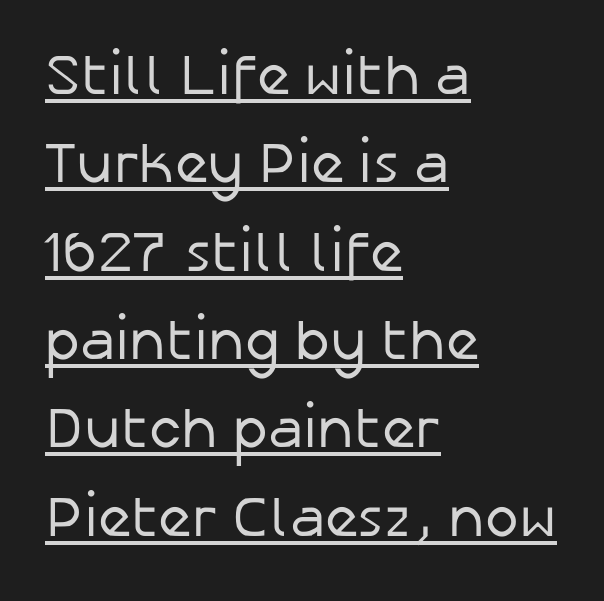
The image shows 57 px regular-weight sans-serif type, upright; set left-aligned, normal line spacing (1.55x), normal letter spacing, underlined; low stroke contrast and a medium x-height.
